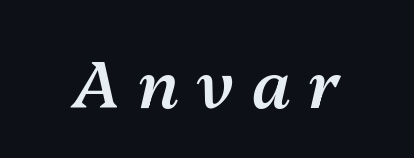
The image shows 66 px semibold type, italic (leaning right); set unusually wide letter spacing (+0.27 em), not underlined; medium stroke contrast and a medium x-height.
